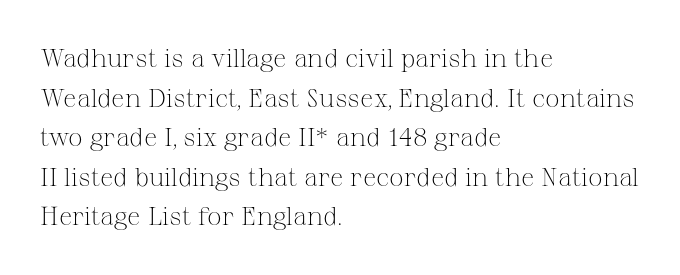
{"italic": "no", "bold": "no", "underline": "no", "align": "left", "line_spacing": "normal", "line_spacing_ratio": 1.52, "letter_spacing": "normal", "letter_spacing_em": 0.0, "glyph_px": 26}
